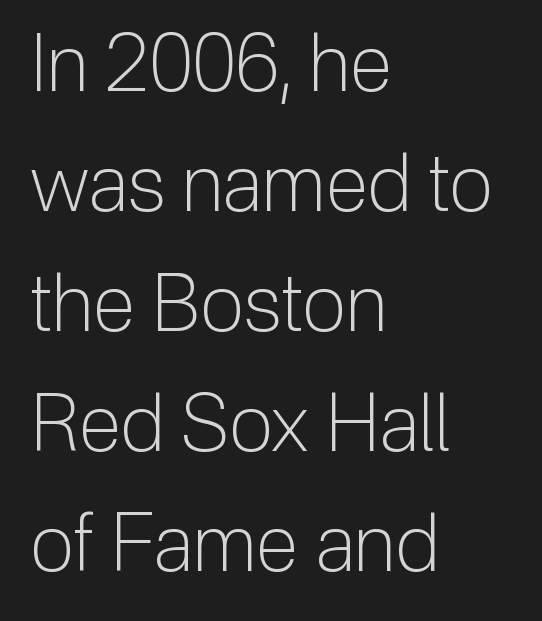
Q: Is the text bold? A: No.
Q: Is the text italic (slanted)? A: No, it is upright.
Q: Is the typeface a serif or a sans-serif typeface? A: Sans-serif.
Q: Is the text underlined? A: No.
Q: How is the paragraph aligned? A: Left-aligned.
Q: Is the spacing between letters normal or unusually wide? A: Normal.
Q: Is the spacing between lines tight, normal or loose? A: Normal.
Q: Width (condensed, normal, or wide)? A: Normal.
Q: Stroke contrast? A: Low.
Q: x-height? A: Medium.
Q: Monospaced? A: No.
